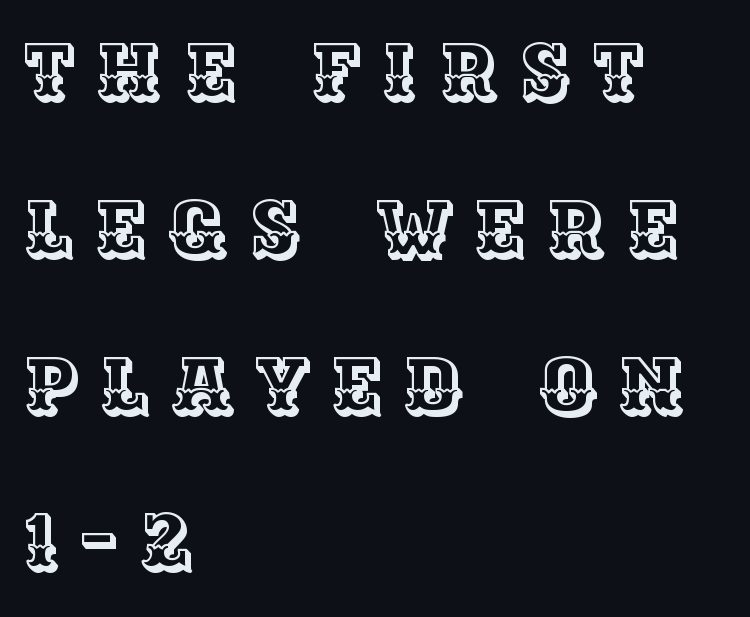
The image shows 78 px text type, upright; set left-aligned, loose line spacing (2.01x), unusually wide letter spacing (+0.28 em), not underlined; a large x-height.
